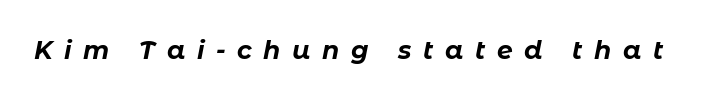
{"italic": "yes", "lean": "right", "slant_degrees": 11, "bold": "yes", "underline": "no", "letter_spacing": "wide", "letter_spacing_em": 0.46, "glyph_px": 25}
